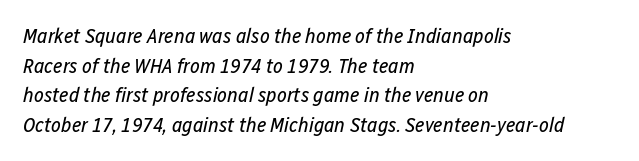
These lines were composed using italics. Short and long lines alike share a common starting point at left. The face looks like a standard text weight, possibly lighter. Descenders hang freely into open space. What stands out about the letter spacing? Nothing — it is the standard amount.
